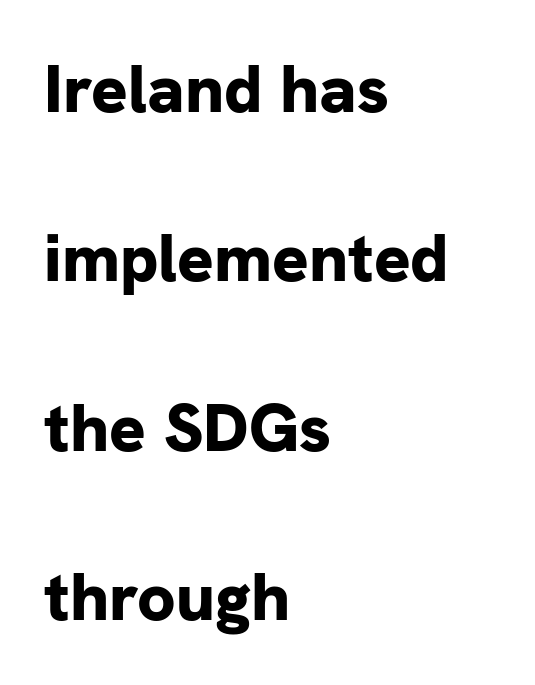
The image shows 68 px bold sans-serif type, upright; set left-aligned, loose line spacing (2.49x), normal letter spacing, not underlined; low stroke contrast and a medium x-height.
